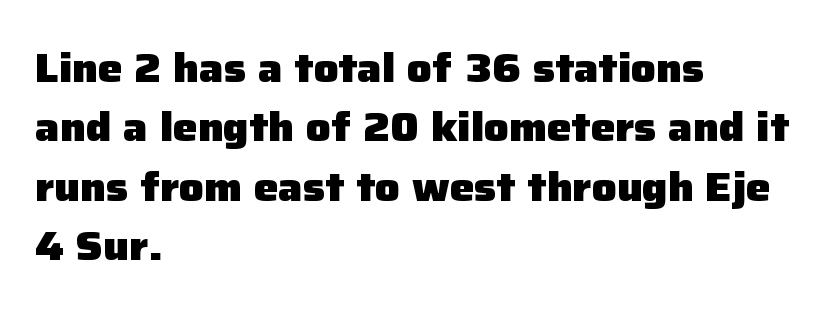
Notice how thick the strokes are: this is what a full bold looks like. Look at the bottom of the vertical strokes: they stop flat, with no serifs. The specimen reads as upright at a glance. In terms of letterspacing, this is plain default setting. Varying glyph widths throughout — classic text-font behaviour.
